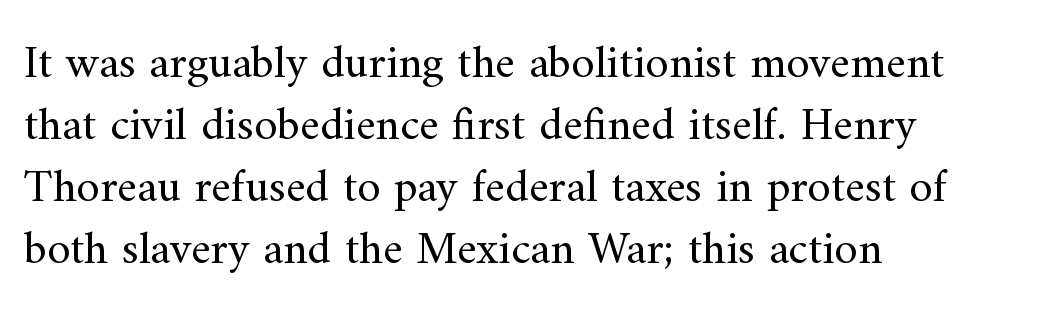
{"serif": "yes", "italic": "no", "bold": "no", "weight": "regular", "width": "normal", "stroke_contrast": "medium", "x_height": "small", "monospaced": "no", "underline": "no", "align": "left", "line_spacing": "normal", "line_spacing_ratio": 1.32, "letter_spacing": "normal", "letter_spacing_em": 0.0, "glyph_px": 47}
